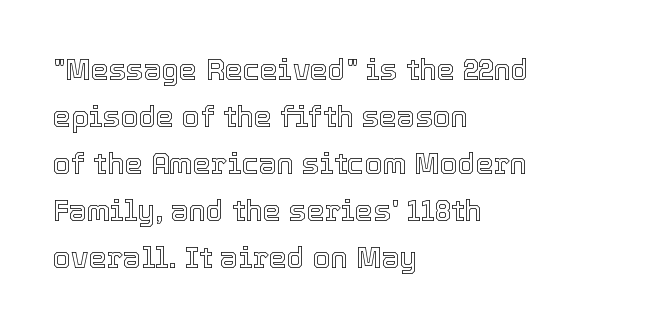
The image shows 29 px text type, upright; set left-aligned, normal line spacing (1.62x), normal letter spacing, not underlined; a medium x-height.
